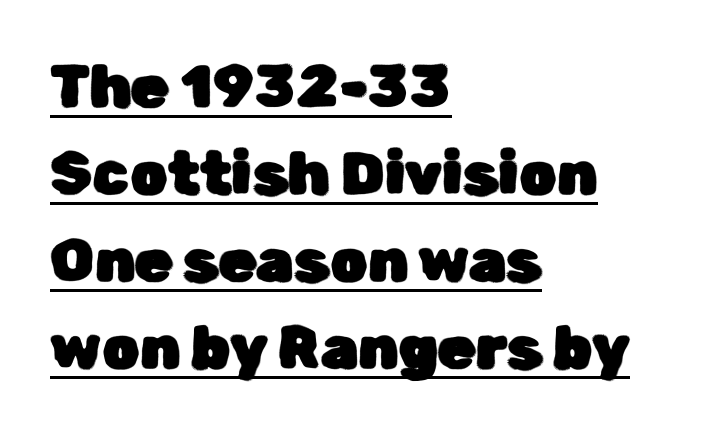
{"serif": "no", "italic": "no", "width": "normal", "stroke_contrast": "low", "x_height": "medium", "monospaced": "no", "underline": "yes", "align": "left", "line_spacing": "normal", "line_spacing_ratio": 1.45, "letter_spacing": "normal", "letter_spacing_em": 0.0, "glyph_px": 60}
